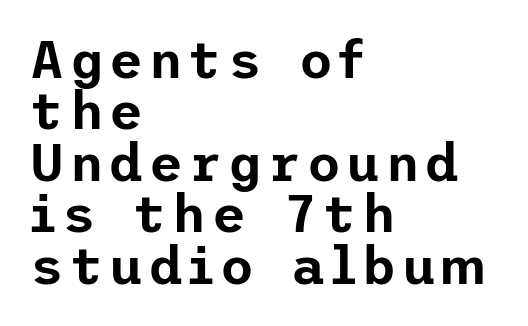
This is sans-serif lettering, the kind often seen on screens and signage. The rendering uses a small line-height, squeezing the rows. Upright lettering throughout. Alignment: flush left.
